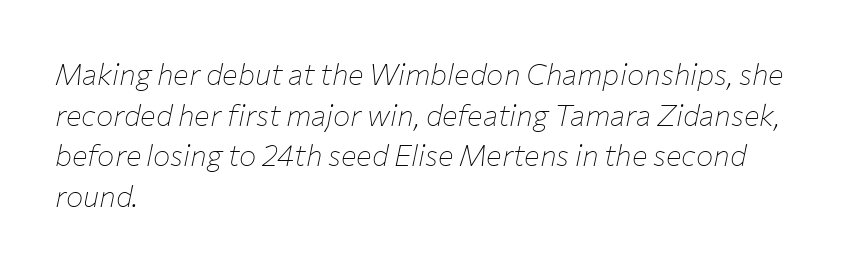
The image shows 29 px thin type, italic (leaning right); set left-aligned, normal line spacing (1.4x), normal letter spacing, not underlined; low stroke contrast and a medium x-height.
